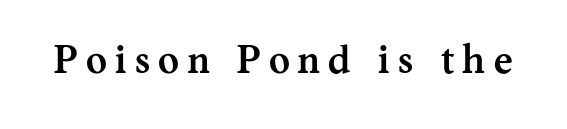
Q: Is the text bold? A: Yes.
Q: Is the text italic (slanted)? A: No, it is upright.
Q: Is the typeface a serif or a sans-serif typeface? A: Serif.
Q: Is the text underlined? A: No.
Q: Is the spacing between letters normal or unusually wide? A: Unusually wide.
Q: Width (condensed, normal, or wide)? A: Normal.
Q: Stroke contrast? A: Medium.
Q: x-height? A: Medium.
Q: Monospaced? A: No.
